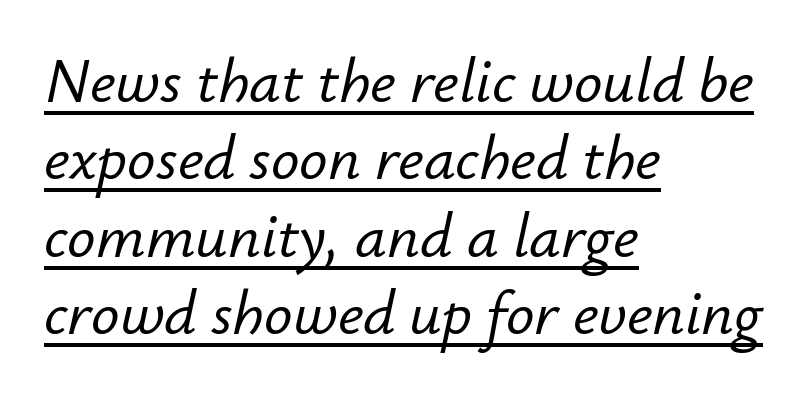
Q: Is the text italic (slanted)? A: Yes, it leans right by about 12 degrees.
Q: Is the text underlined? A: Yes.
Q: How is the paragraph aligned? A: Left-aligned.
Q: Is the spacing between letters normal or unusually wide? A: Normal.
Q: Width (condensed, normal, or wide)? A: Normal.
Q: Stroke contrast? A: Low.
Q: x-height? A: Small.
Q: Monospaced? A: No.
